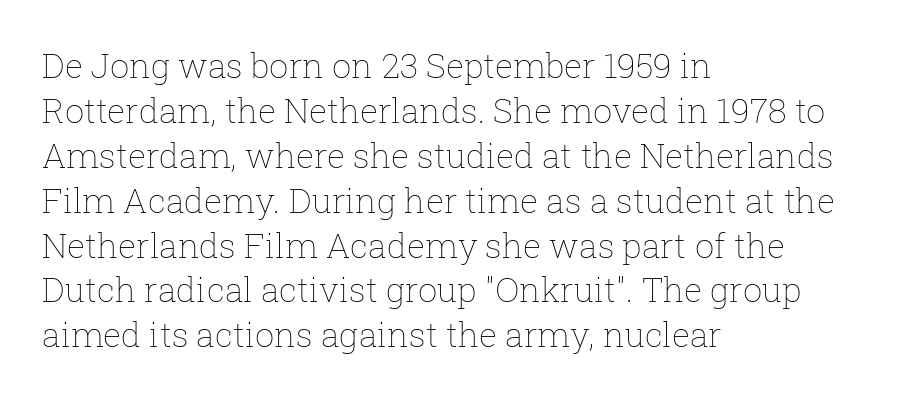
Q: Is the text bold? A: No.
Q: Is the text italic (slanted)? A: No, it is upright.
Q: Is the text underlined? A: No.
Q: How is the paragraph aligned? A: Left-aligned.
Q: Is the spacing between letters normal or unusually wide? A: Normal.
Q: Is the spacing between lines tight, normal or loose? A: Normal.
Q: Width (condensed, normal, or wide)? A: Normal.
Q: Stroke contrast? A: Low.
Q: x-height? A: Medium.
Q: Monospaced? A: No.
